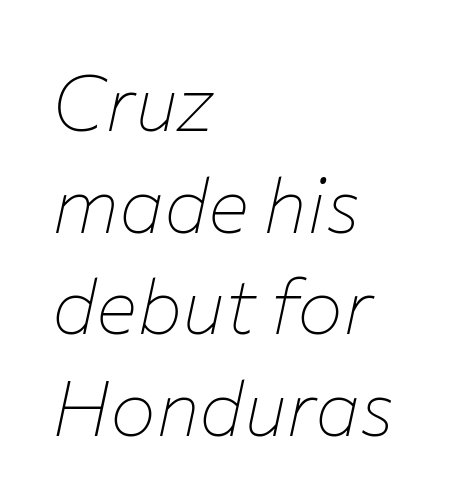
Q: Is the text bold? A: No.
Q: Is the text italic (slanted)? A: Yes, it leans right by about 12 degrees.
Q: Is the text underlined? A: No.
Q: How is the paragraph aligned? A: Left-aligned.
Q: Is the spacing between letters normal or unusually wide? A: Normal.
Q: Is the spacing between lines tight, normal or loose? A: Normal.
Q: Width (condensed, normal, or wide)? A: Normal.
Q: Stroke contrast? A: Low.
Q: x-height? A: Medium.
Q: Monospaced? A: No.
